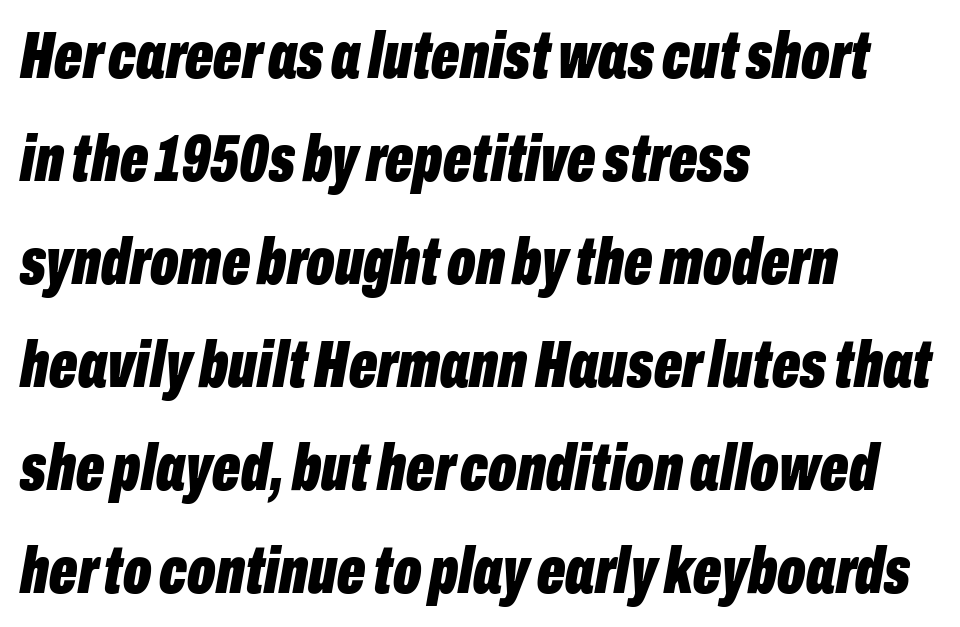
The image shows 66 px bold, condensed type, italic (leaning right); set left-aligned, normal line spacing (1.56x), normal letter spacing, not underlined; low stroke contrast and a medium x-height.
